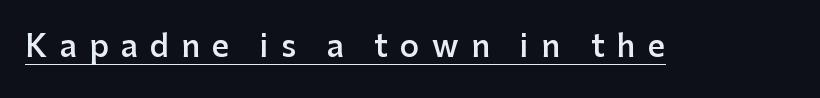
{"serif": "no", "italic": "no", "bold": "semi", "weight": "semibold", "width": "normal", "stroke_contrast": "low", "x_height": "medium", "monospaced": "no", "underline": "yes", "letter_spacing": "wide", "letter_spacing_em": 0.41, "glyph_px": 30}
